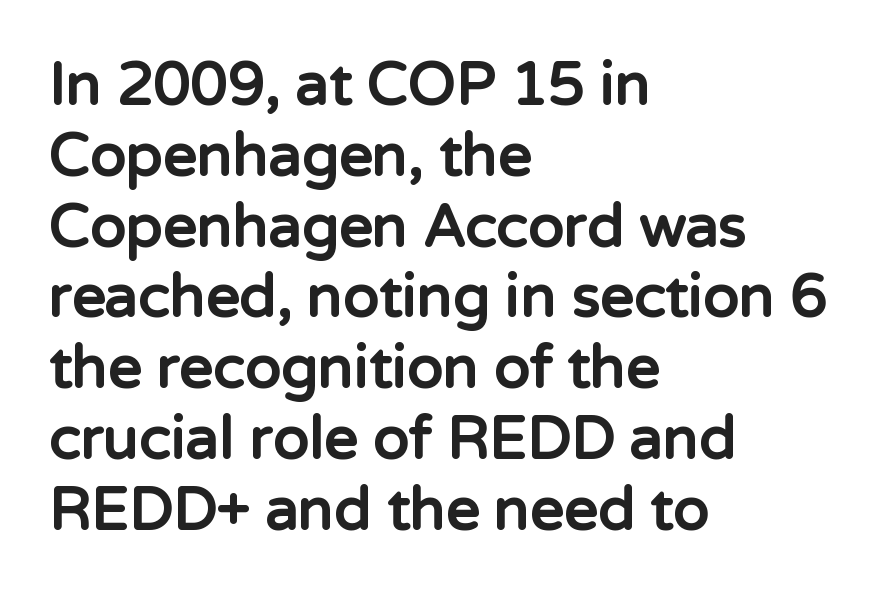
A typesetter would call this proportional, since set widths differ per character. Here the glyphs are tracked normally, forming tight word shapes. Tall strokes in this sample are plumb rather than angled. The compositor pushed each line to the left boundary. The text was rendered using a sans face with plain stroke endings. Each row of text sits above clean, open space.
